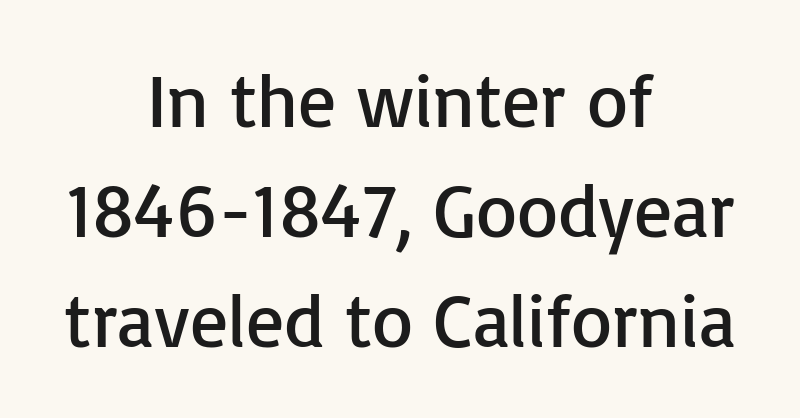
{"serif": "no", "italic": "no", "bold": "no", "weight": "regular", "width": "normal", "stroke_contrast": "low", "x_height": "medium", "monospaced": "no", "underline": "no", "align": "center", "line_spacing": "normal", "line_spacing_ratio": 1.47, "letter_spacing": "normal", "letter_spacing_em": 0.0, "glyph_px": 75}
